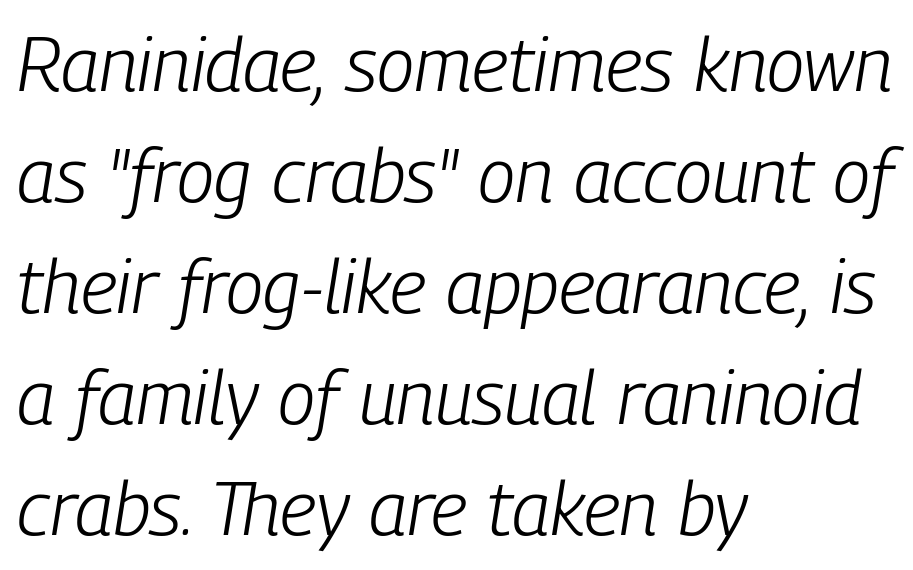
Spacing verdict: proportional, widths tailored to each character. Where is the straight margin? On the left. Italic? Definitely — the glyphs are oblique. Clear beneath every line of the passage. Whoever set this chose a conventional vertical rhythm.
